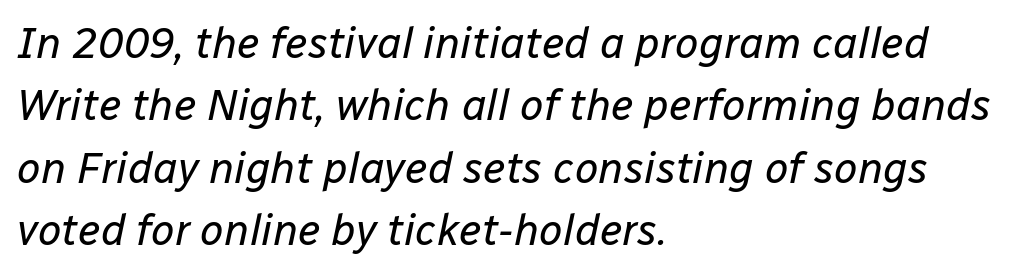
The image shows 43 px regular-weight type, italic (leaning right); set left-aligned, normal line spacing (1.45x), normal letter spacing, not underlined; low stroke contrast and a medium x-height.
